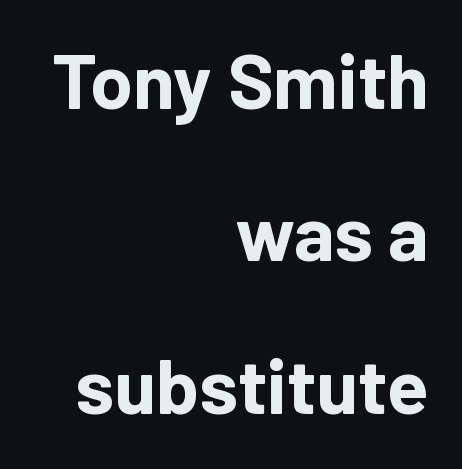
The image shows 77 px bold sans-serif type, upright; set right-aligned, loose line spacing (1.98x), normal letter spacing, not underlined; low stroke contrast and a medium x-height.
